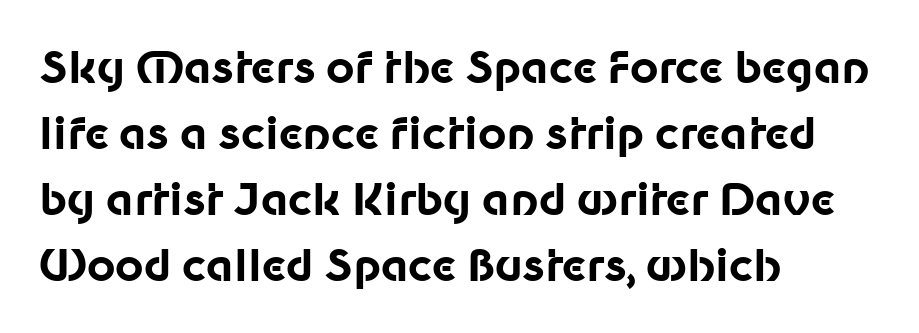
{"serif": "no", "italic": "no", "bold": "yes", "weight": "bold", "width": "normal", "stroke_contrast": "low", "x_height": "medium", "monospaced": "no", "underline": "no", "align": "left", "line_spacing": "normal", "line_spacing_ratio": 1.5, "letter_spacing": "normal", "letter_spacing_em": 0.0, "glyph_px": 44}
